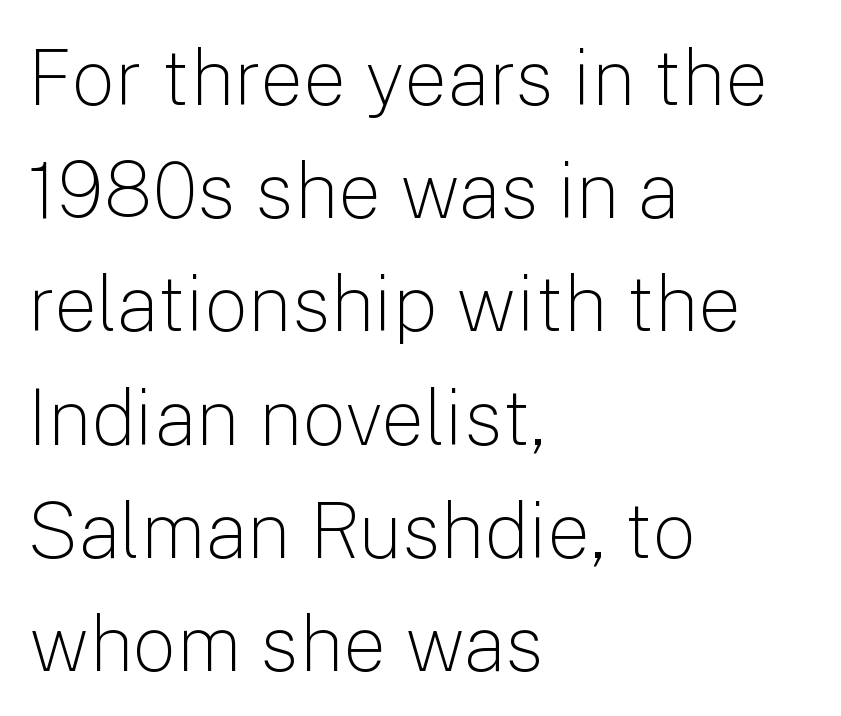
{"serif": "no", "italic": "no", "bold": "no", "weight": "light", "width": "normal", "stroke_contrast": "low", "x_height": "medium", "monospaced": "no", "underline": "no", "align": "left", "line_spacing": "normal", "line_spacing_ratio": 1.47, "letter_spacing": "normal", "letter_spacing_em": 0.0, "glyph_px": 77}
